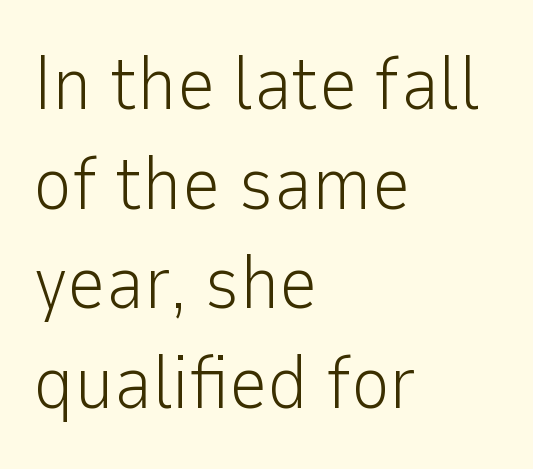
Q: Is the text bold? A: No.
Q: Is the text italic (slanted)? A: No, it is upright.
Q: Is the typeface a serif or a sans-serif typeface? A: Sans-serif.
Q: Is the text underlined? A: No.
Q: How is the paragraph aligned? A: Left-aligned.
Q: Is the spacing between letters normal or unusually wide? A: Normal.
Q: Is the spacing between lines tight, normal or loose? A: Normal.
Q: Width (condensed, normal, or wide)? A: Normal.
Q: Stroke contrast? A: Low.
Q: x-height? A: Medium.
Q: Monospaced? A: No.
